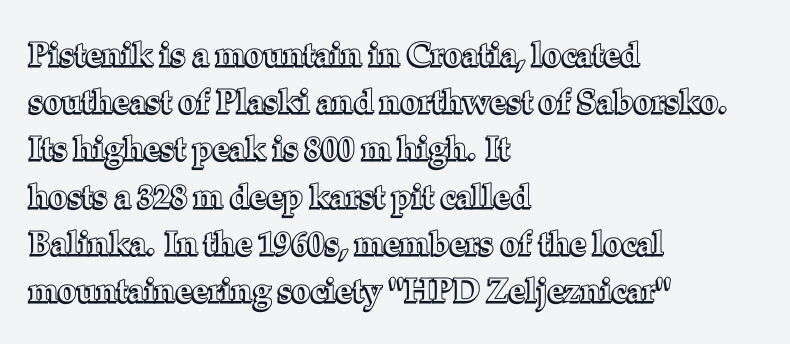
The image shows 33 px text type, upright; set left-aligned, normal line spacing (1.43x), normal letter spacing, not underlined; a medium x-height.
